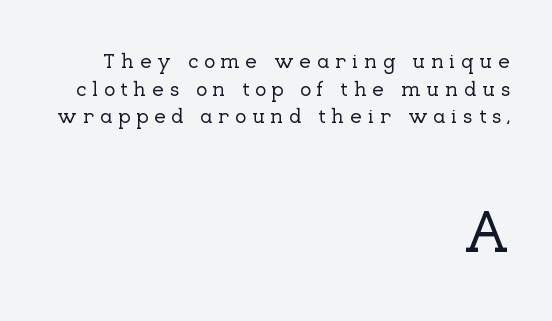
Block two is the big one; block one sits smaller above it. The rendering uses natural spacing where letterforms have individual widths. Vertically, the passage feels balanced, rows spaced as you'd expect. When letters stand straight like this, we call the style roman or upright.
